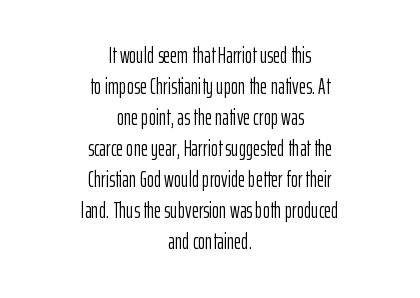
The image shows 22 px text type, upright; set centered, normal line spacing (1.41x), normal letter spacing, not underlined.
